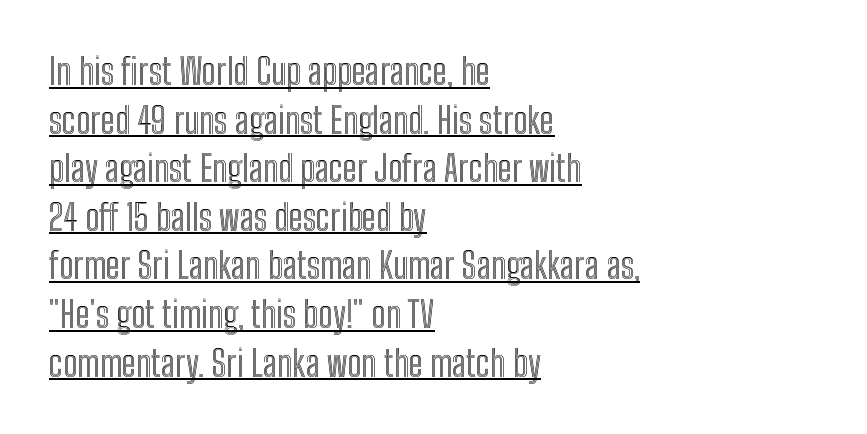
{"italic": "no", "width": "condensed", "x_height": "medium", "monospaced": "no", "underline": "yes", "align": "left", "line_spacing": "normal", "line_spacing_ratio": 1.35, "letter_spacing": "normal", "letter_spacing_em": 0.0, "glyph_px": 36}
